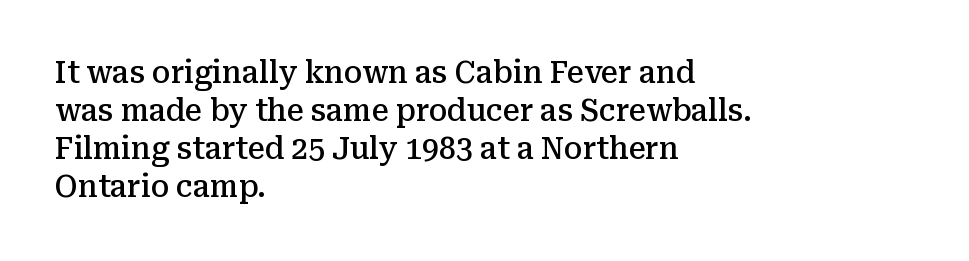
As a designer I'd log this as weight 600, semibold. When letters stand straight like this, we call the style roman or upright. The passage shown is typed in a proportional face where columns would drift. Default kerning and tracking; the words read as compact shapes. Descenders hang freely into open space. Left-aligned paragraph, ragged on the right.
